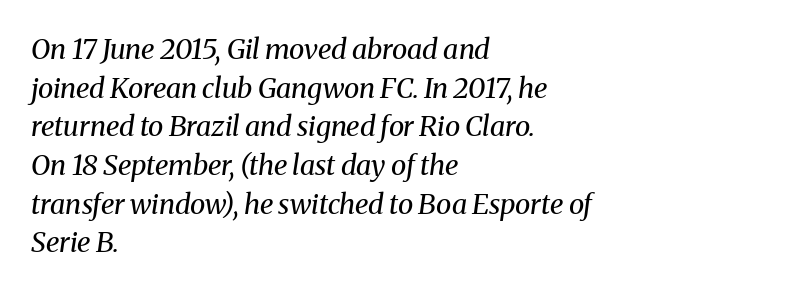
The image shows 28 px regular-weight serif type, italic (leaning right); set left-aligned, normal line spacing (1.38x), normal letter spacing, not underlined; medium stroke contrast and a medium x-height.
